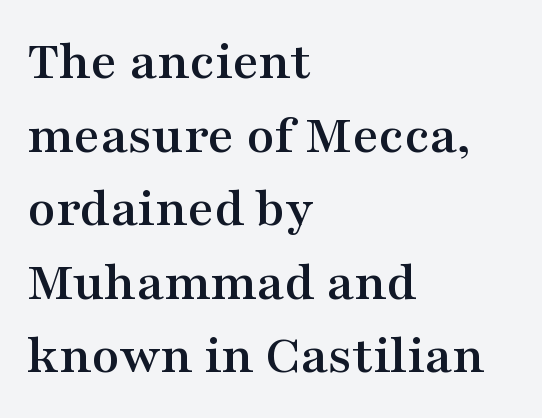
{"serif": "yes", "italic": "no", "width": "wide", "stroke_contrast": "medium", "x_height": "medium", "monospaced": "no", "underline": "no", "align": "left", "line_spacing": "normal", "line_spacing_ratio": 1.29, "letter_spacing": "normal", "letter_spacing_em": 0.0, "glyph_px": 57}
